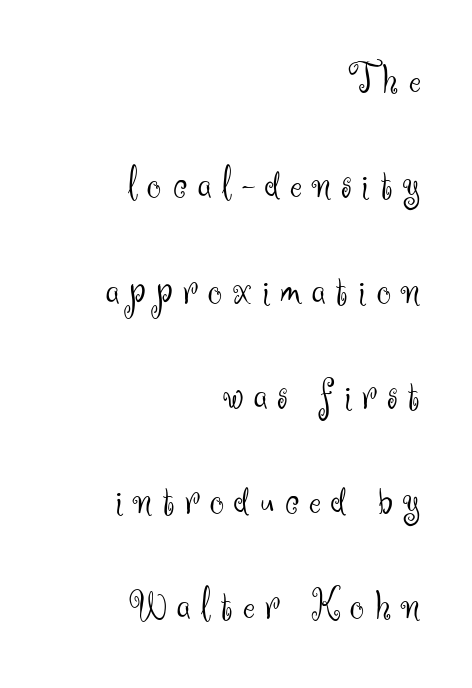
Is the type heavy? It reads as light-to-regular instead. These lines stack with their right ends in a neat column. Vertical spacing — loose. It's the straight-up-and-down kind of type. No word sits above an underline. Each letter's strokes conclude bluntly, with no projecting serifs.
